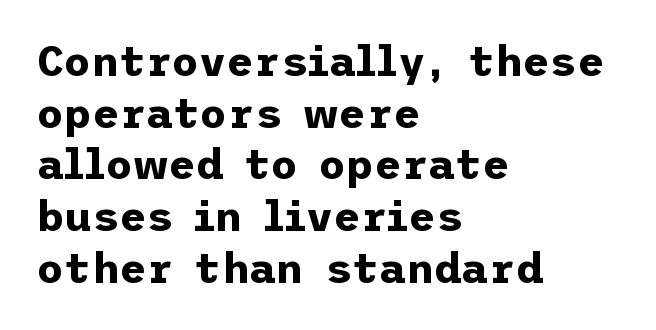
Q: Is the text bold? A: Yes.
Q: Is the text italic (slanted)? A: No, it is upright.
Q: Is the typeface a serif or a sans-serif typeface? A: Sans-serif.
Q: Is the text underlined? A: No.
Q: How is the paragraph aligned? A: Left-aligned.
Q: Is the spacing between letters normal or unusually wide? A: Normal.
Q: Width (condensed, normal, or wide)? A: Normal.
Q: Stroke contrast? A: Low.
Q: x-height? A: Medium.
